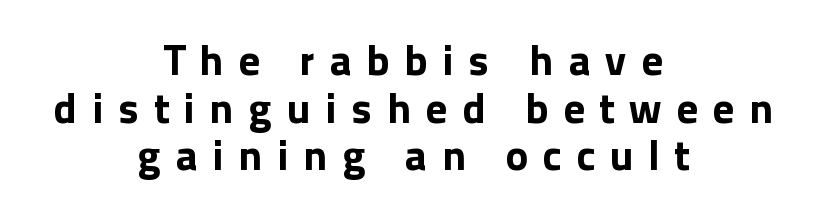
Spacing between characters has been opened up far beyond the box default. Characters remain perfectly vertical along every line. Which margin do the lines hug? Neither — every line sits in the middle. Proportional: the letters do not fall into vertical columns.
